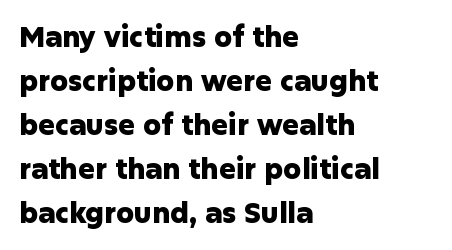
{"serif": "no", "italic": "no", "bold": "yes", "weight": "heavy", "width": "normal", "stroke_contrast": "low", "x_height": "medium", "monospaced": "no", "underline": "no", "align": "left", "line_spacing": "normal", "line_spacing_ratio": 1.57, "letter_spacing": "normal", "letter_spacing_em": 0.0, "glyph_px": 28}
